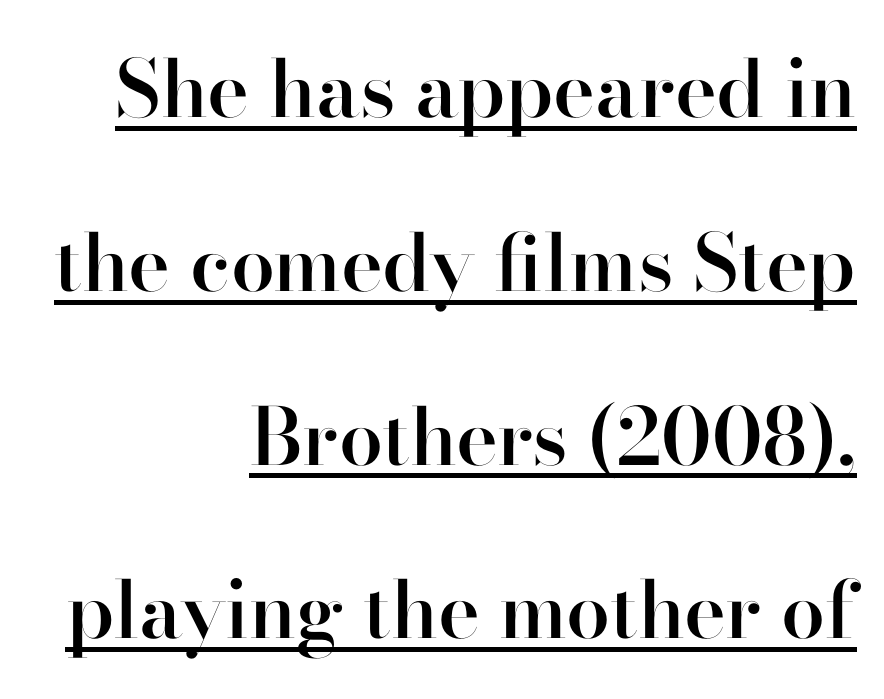
The specimen includes a rule beneath the text block's lines. This sample uses a serif face. Here the glyphs are tracked normally, forming tight word shapes. Rendered with straight, roman letterforms. Is there much room between lines? Yes — plenty of vertical air separates them.
